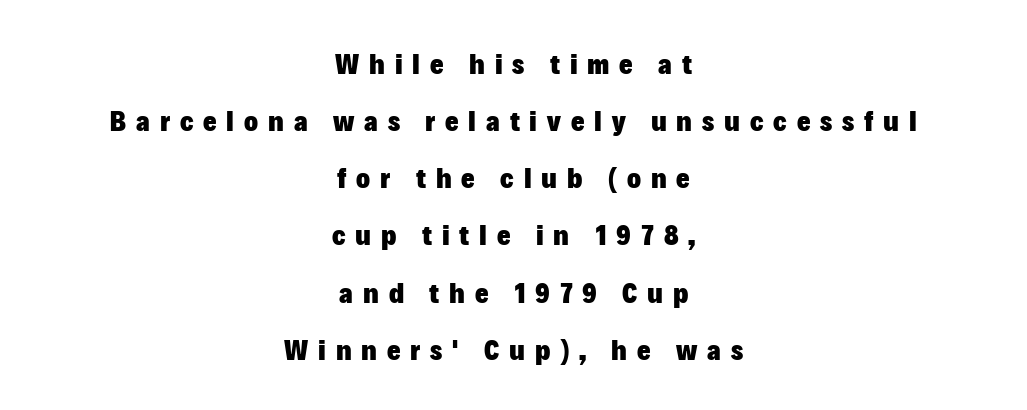
The image shows 29 px heavy sans-serif type, upright; set centered, loose line spacing (1.97x), unusually wide letter spacing (+0.34 em), not underlined; low stroke contrast and a medium x-height.
